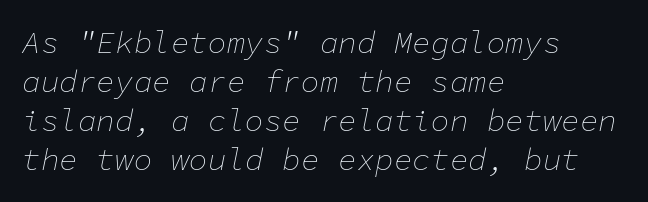
The axis of the letterforms is tilted away from vertical. Weight: in the light-to-regular range. Nobody drew a line under any word here. Line beginnings align vertically; line endings do not. Is this a fixed-width face? Yes — each glyph sits in an identical cell. The vertical gap from one line to the next is medium.
